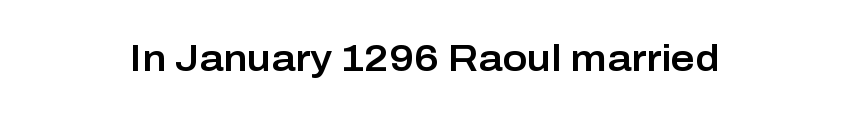
Spacing between characters is what you'd get straight out of the box. Just letters on the line, the space beneath them empty. This rendering employs a face without finishing strokes, i.e., a sans-serif. Each letter keeps its own natural width here, so spacing adapts to shape. Quick note: not italic, upright.
